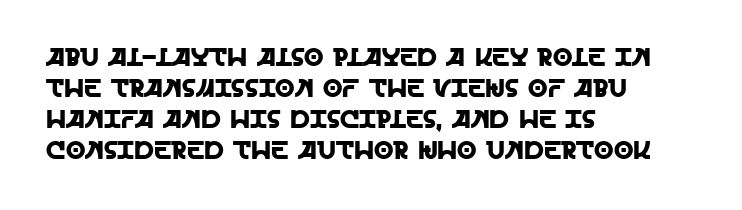
Clear beneath every line of the passage. Is the block centered? No — it sits flush against the left margin. Observe the ordinary spacing: letters are neighbours, not strangers. The letters stand upright; this is a roman face.
